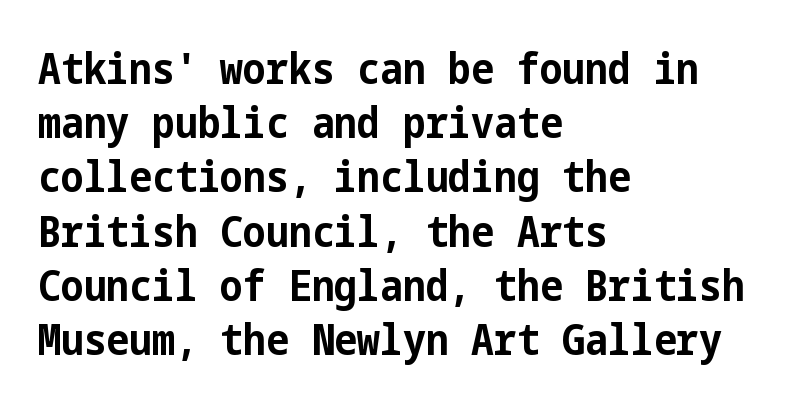
Q: Is the text bold? A: Yes.
Q: Is the text italic (slanted)? A: No, it is upright.
Q: Is the typeface a serif or a sans-serif typeface? A: Sans-serif.
Q: Is the text underlined? A: No.
Q: How is the paragraph aligned? A: Left-aligned.
Q: Is the spacing between letters normal or unusually wide? A: Normal.
Q: Is the spacing between lines tight, normal or loose? A: Normal.
Q: Width (condensed, normal, or wide)? A: Condensed.
Q: Stroke contrast? A: Low.
Q: x-height? A: Medium.
